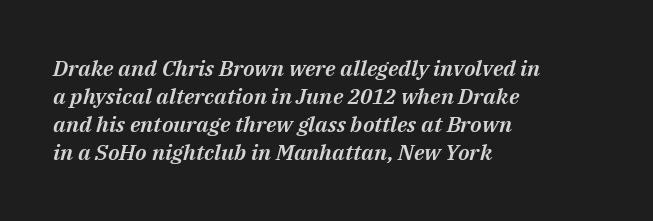
The image shows 22 px text type, italic (leaning right); set left-aligned, normal line spacing (1.28x), normal letter spacing, not underlined.
